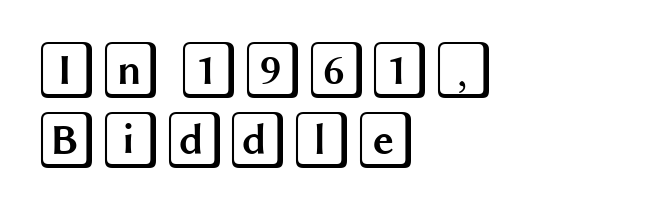
The lettering stays uniformly vertical, giving the passage a roman look. Clear beneath every line of the passage. The letters sit at their default tracking, neither squeezed nor spread. Short and long lines alike share a common starting point at left.
